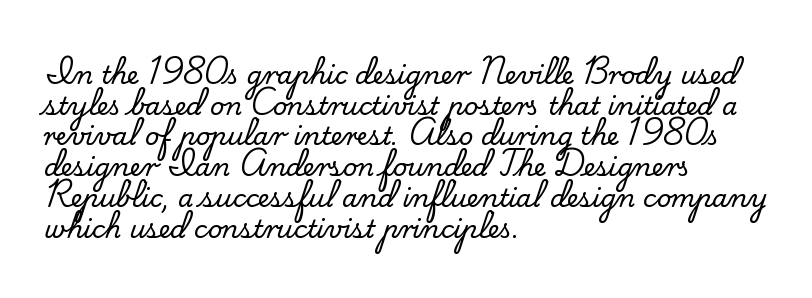
The image shows 25 px text type; set left-aligned, line spacing 1.23x, normal letter spacing, not underlined.
